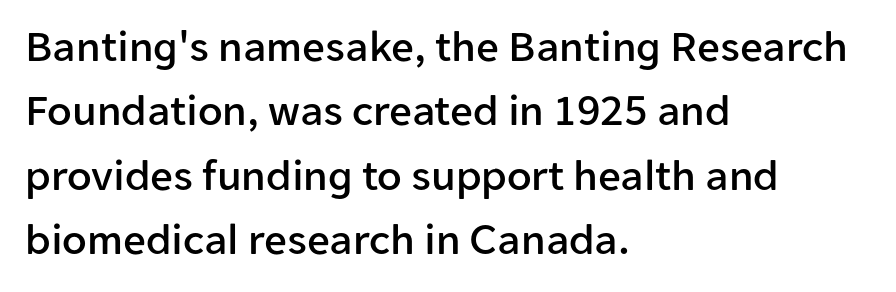
{"serif": "no", "italic": "no", "width": "normal", "stroke_contrast": "low", "x_height": "medium", "monospaced": "no", "underline": "no", "align": "left", "line_spacing": "normal", "line_spacing_ratio": 1.43, "letter_spacing": "normal", "letter_spacing_em": 0.0, "glyph_px": 45}
